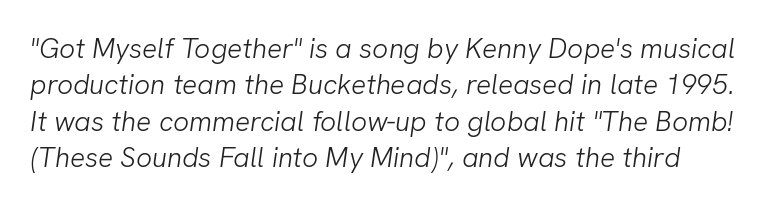
Q: Is the text bold? A: No.
Q: Is the typeface a serif or a sans-serif typeface? A: Sans-serif.
Q: Is the text underlined? A: No.
Q: Is the spacing between letters normal or unusually wide? A: Normal.
Q: Is the spacing between lines tight, normal or loose? A: Normal.
Q: Width (condensed, normal, or wide)? A: Normal.
Q: Stroke contrast? A: Low.
Q: x-height? A: Medium.
Q: Monospaced? A: No.
